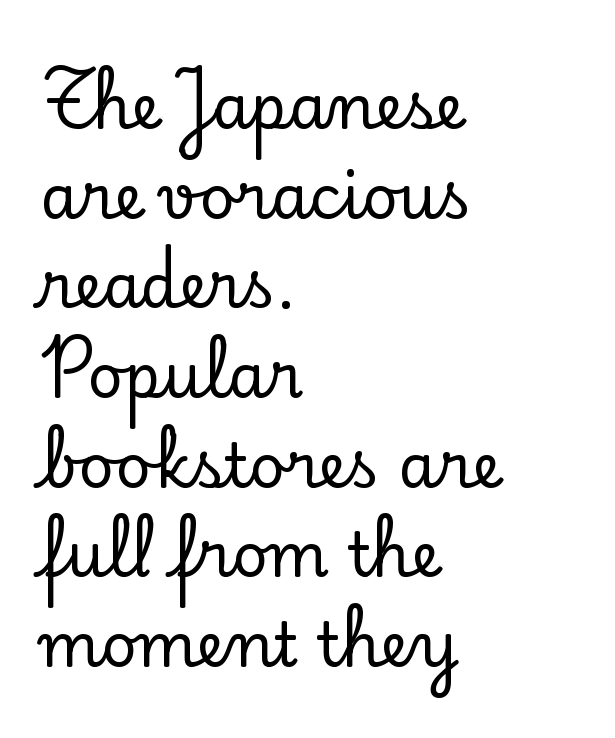
Serif or sans? Serif — the stroke terminals have little feet. Observe the ordinary spacing: letters are neighbours, not strangers. When letters stand straight like this, we call the style roman or upright. Do the characters align in a grid? No, the font is proportional. Beneath every word, the page is bare.
